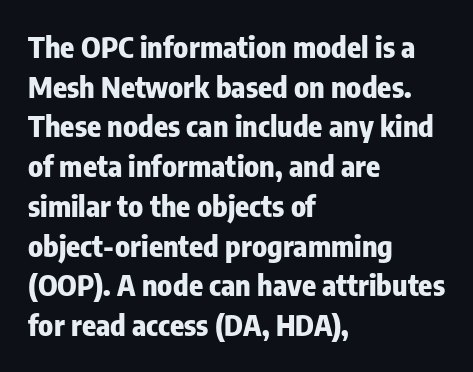
The image shows 29 px heavy, condensed sans-serif type, upright; set left-aligned, normal line spacing (1.37x), normal letter spacing, not underlined; low stroke contrast and a medium x-height.
